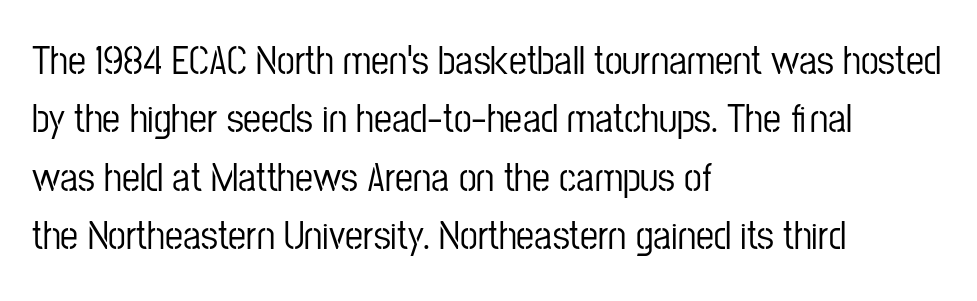
Looks like regular typesetting: each glyph gets only the width it needs. A normal amount of white space separates one row of letters from the next. This is roman type, the default non-slanted kind. Descender tails drop into unmarked territory.
